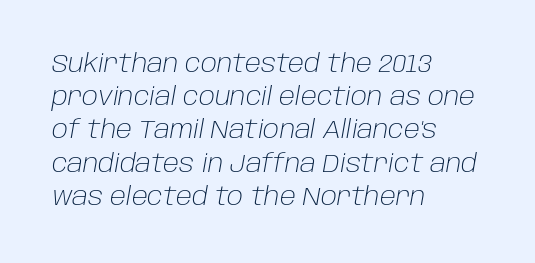
Stroke thickness stays within the range of a standard reading face or lighter. Does the leading feel generous? No, just average. The letters are slanted; this is an italic face. The rag falls on the right side of this text block. Inter-character spacing is left at the font's built-in metrics. Only glyphs here, with clear space below each row.
